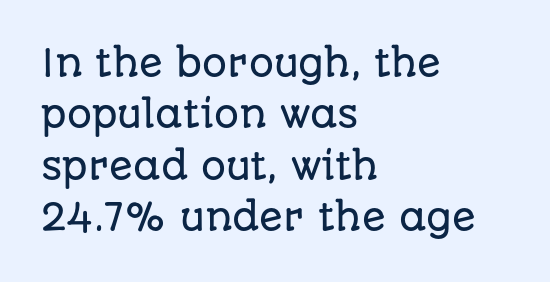
The image shows 35 px sans-serif type, upright; set left-aligned, normal line spacing (1.47x), normal letter spacing, not underlined; low stroke contrast and a large x-height.
